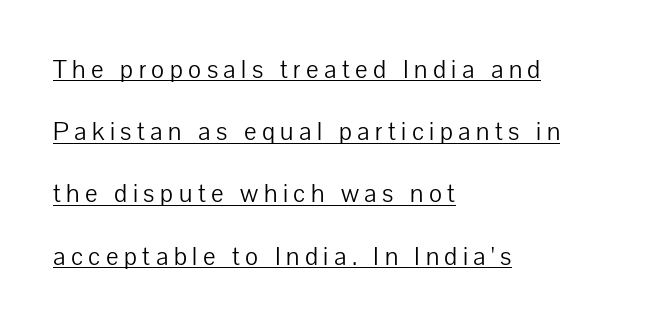
Q: Is the text bold? A: No.
Q: Is the text italic (slanted)? A: No, it is upright.
Q: Is the text underlined? A: Yes.
Q: How is the paragraph aligned? A: Left-aligned.
Q: Is the spacing between letters normal or unusually wide? A: Unusually wide.
Q: Is the spacing between lines tight, normal or loose? A: Loose.
